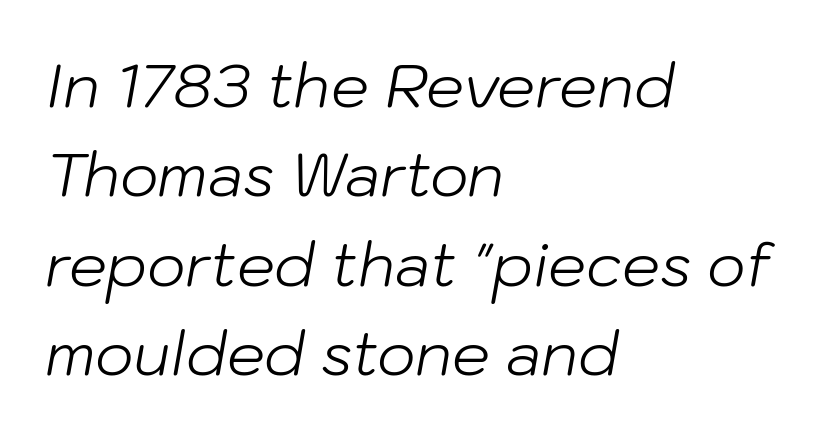
Nobody drew a line under any word here. The line-height multiplier appears to be the usual default. Does the copy run flush right? No — it runs flush left. Weight: in the light-to-regular range. A typesetter would call this zero additional tracking. This sample has the flowing, uneven cadence of proportional lettering.
